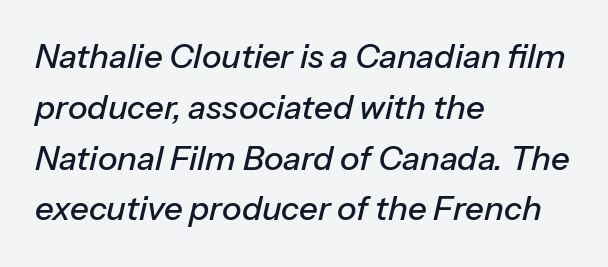
{"italic": "yes", "lean": "right", "slant_degrees": 13, "width": "normal", "stroke_contrast": "low", "x_height": "medium", "monospaced": "no", "underline": "no", "align": "left", "line_spacing": "normal", "line_spacing_ratio": 1.54, "letter_spacing": "normal", "letter_spacing_em": 0.0, "glyph_px": 33}
